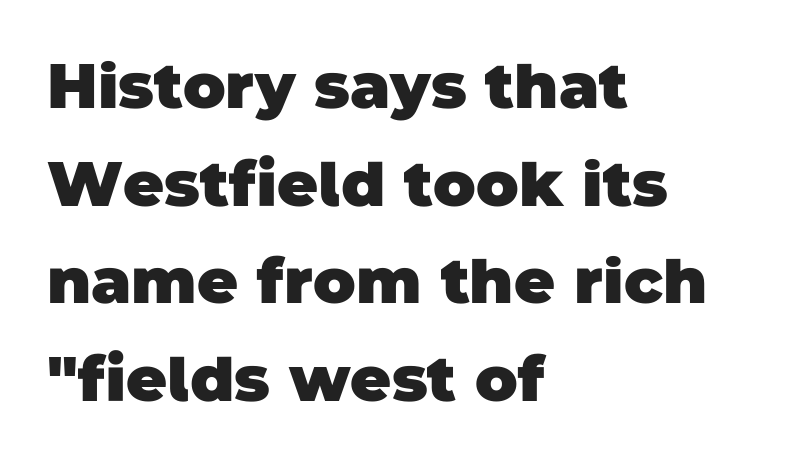
The image shows 63 px heavy sans-serif type; set left-aligned, normal line spacing (1.55x), normal letter spacing, not underlined; low stroke contrast and a large x-height.
